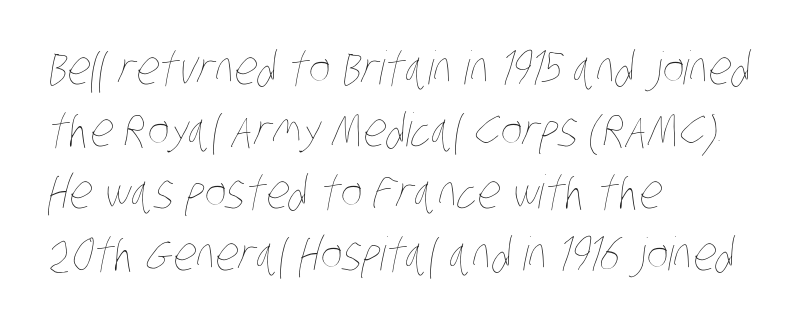
Is there much room between lines? A standard amount, neither cramped nor airy. Proportional: the letters do not fall into vertical columns. Letters have the restrained weight of plain body copy at most. Is the letter spacing exaggerated? No — it looks like the ordinary default.
